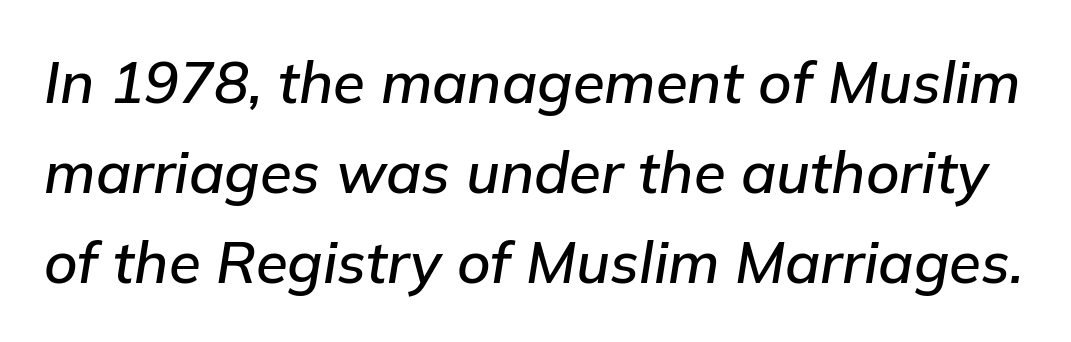
The zone under the glyphs is completely vacant. The passage shown has conventional tracking throughout. A typesetter would call this proportional, since set widths differ per character. Style check: oblique. Horizontal bands of white between lines are of average thickness.
